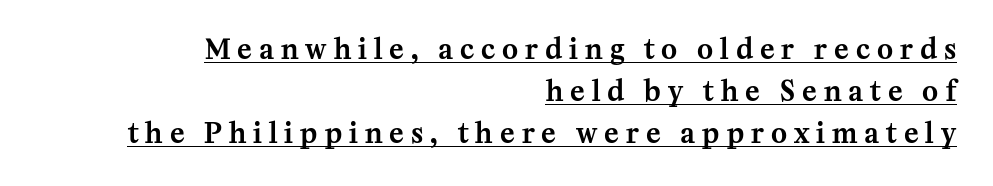
Q: Is the text italic (slanted)? A: No, it is upright.
Q: Is the text underlined? A: Yes.
Q: How is the paragraph aligned? A: Right-aligned.
Q: Is the spacing between letters normal or unusually wide? A: Unusually wide.
Q: Is the spacing between lines tight, normal or loose? A: Normal.
